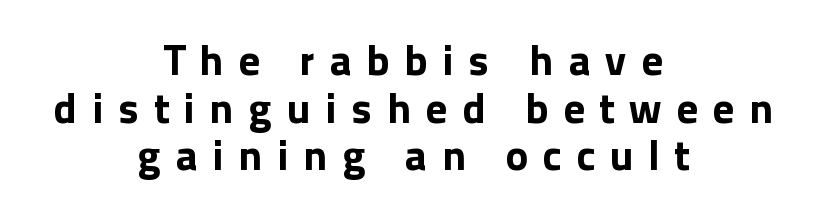
The image shows 43 px bold sans-serif type, upright; set centered, tight line spacing (1.11x), unusually wide letter spacing (+0.34 em), not underlined; a medium x-height.
